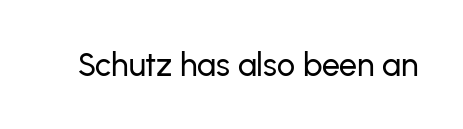
The image shows 32 px sans-serif type, upright; set normal letter spacing, not underlined; low stroke contrast and a medium x-height.
